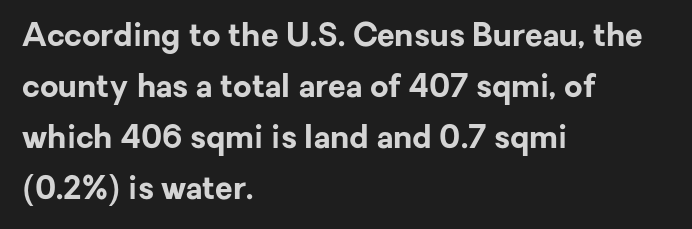
The image shows 32 px bold sans-serif type, upright; set left-aligned, normal line spacing (1.59x), normal letter spacing, not underlined; low stroke contrast and a medium x-height.
